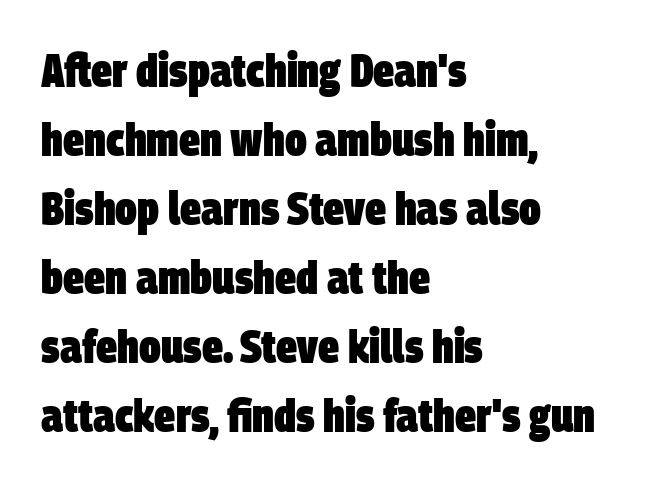
Q: Is the text bold? A: Yes.
Q: Is the typeface a serif or a sans-serif typeface? A: Sans-serif.
Q: Is the text underlined? A: No.
Q: How is the paragraph aligned? A: Left-aligned.
Q: Is the spacing between letters normal or unusually wide? A: Normal.
Q: Is the spacing between lines tight, normal or loose? A: Normal.
Q: Width (condensed, normal, or wide)? A: Condensed.
Q: Stroke contrast? A: Low.
Q: x-height? A: Large.
Q: Monospaced? A: No.
